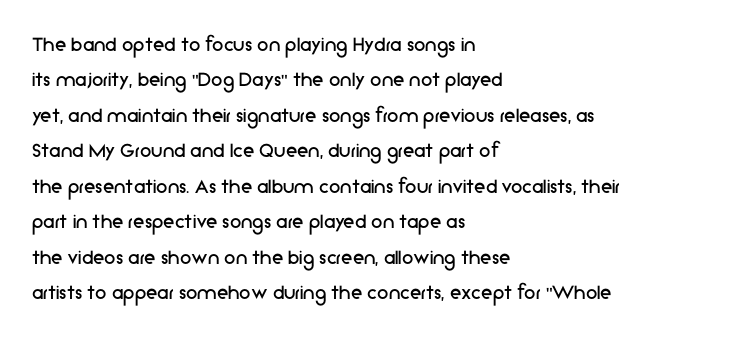
Q: Is the text bold? A: No.
Q: Is the text italic (slanted)? A: No, it is upright.
Q: Is the text underlined? A: No.
Q: How is the paragraph aligned? A: Left-aligned.
Q: Is the spacing between letters normal or unusually wide? A: Normal.
Q: Is the spacing between lines tight, normal or loose? A: Normal.
